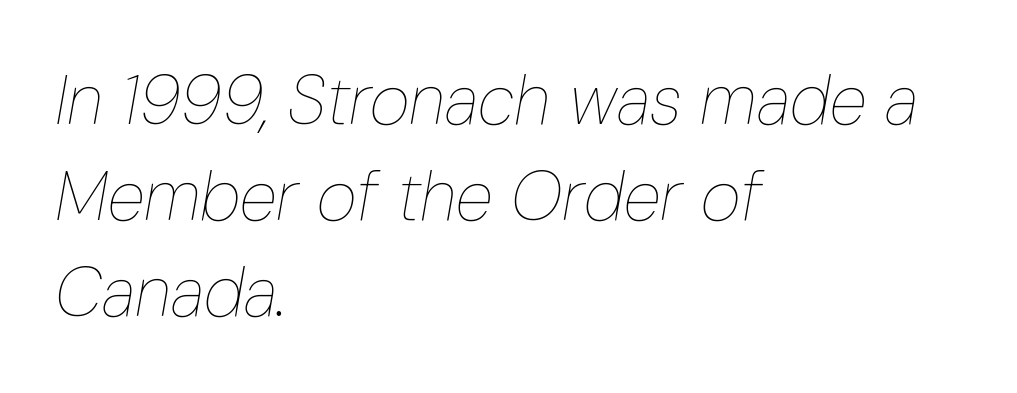
Q: Is the text bold? A: No.
Q: Is the text italic (slanted)? A: Yes, it leans right by about 10 degrees.
Q: Is the text underlined? A: No.
Q: How is the paragraph aligned? A: Left-aligned.
Q: Is the spacing between letters normal or unusually wide? A: Normal.
Q: Is the spacing between lines tight, normal or loose? A: Normal.
Q: Width (condensed, normal, or wide)? A: Condensed.
Q: Stroke contrast? A: Low.
Q: x-height? A: Medium.
Q: Monospaced? A: No.
